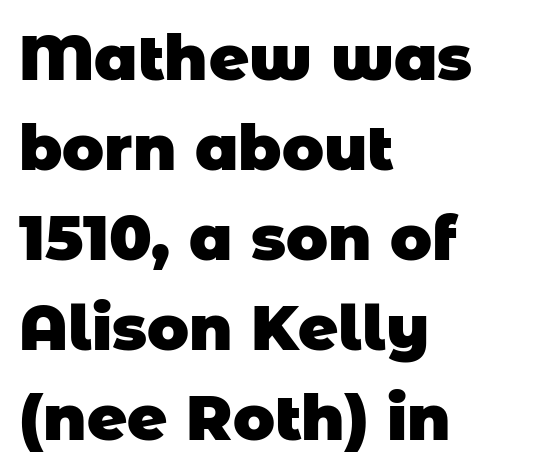
The image shows 62 px heavy sans-serif type; set left-aligned, normal line spacing (1.45x), normal letter spacing, not underlined; low stroke contrast and a large x-height.
